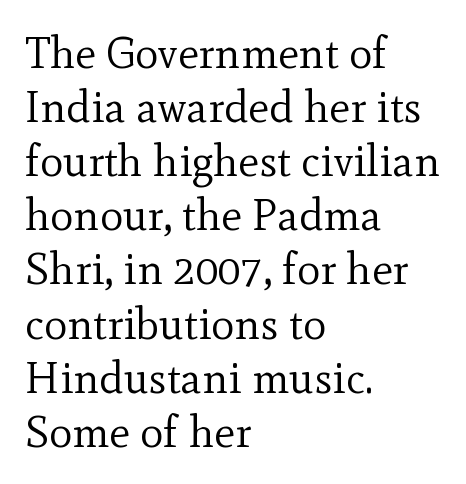
This is serif lettering, the kind often seen in printed books. In CSS terms this would be text-align: left. Words appear dense and cohesive because spacing is normal. Is this a fixed-width face? No — the glyphs have proportional, varying widths. Italic? Not at all — the glyphs are vertical.
